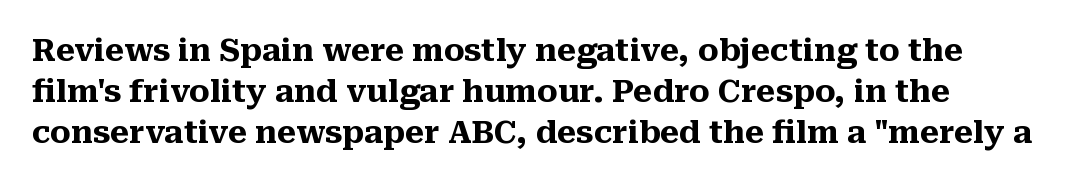
{"serif": "yes", "italic": "no", "bold": "yes", "weight": "heavy", "width": "normal", "stroke_contrast": "medium", "x_height": "medium", "monospaced": "no", "underline": "no", "align": "left", "line_spacing": "normal", "line_spacing_ratio": 1.33, "letter_spacing": "normal", "letter_spacing_em": 0.0, "glyph_px": 31}
